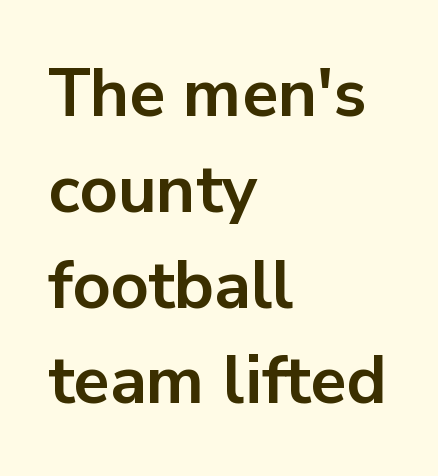
Alignment: flush left. Nobody drew a line under any word here. This is the regular roman posture of the typeface. Each glyph is drawn with heavy, bold strokes.
